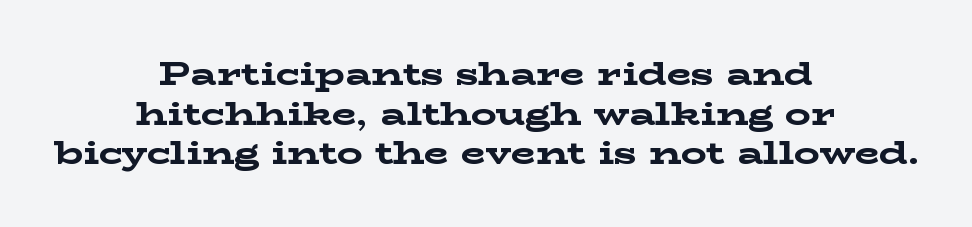
Q: Is the text bold? A: Yes.
Q: Is the text italic (slanted)? A: No, it is upright.
Q: Is the typeface a serif or a sans-serif typeface? A: Serif.
Q: Is the text underlined? A: No.
Q: How is the paragraph aligned? A: Centered.
Q: Is the spacing between letters normal or unusually wide? A: Normal.
Q: Width (condensed, normal, or wide)? A: Wide.
Q: Stroke contrast? A: Low.
Q: x-height? A: Medium.
Q: Monospaced? A: No.
